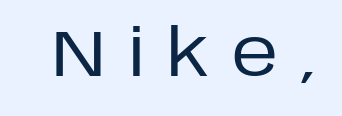
Q: Is the text bold? A: No.
Q: Is the text italic (slanted)? A: No, it is upright.
Q: Is the typeface a serif or a sans-serif typeface? A: Sans-serif.
Q: Is the text underlined? A: No.
Q: Is the spacing between letters normal or unusually wide? A: Unusually wide.
Q: Width (condensed, normal, or wide)? A: Normal.
Q: Stroke contrast? A: Low.
Q: x-height? A: Large.
Q: Monospaced? A: No.
